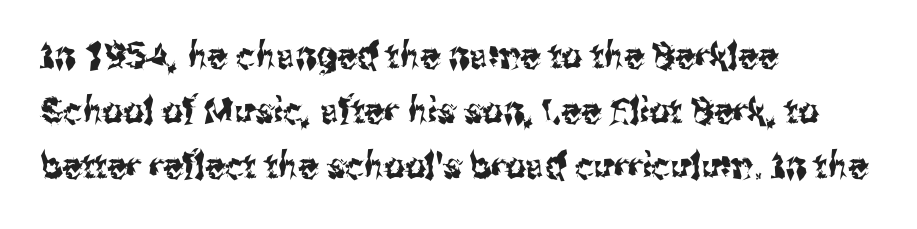
The image shows 36 px condensed sans-serif type, upright; set left-aligned, normal line spacing (1.53x), normal letter spacing, not underlined; medium stroke contrast and a medium x-height.
